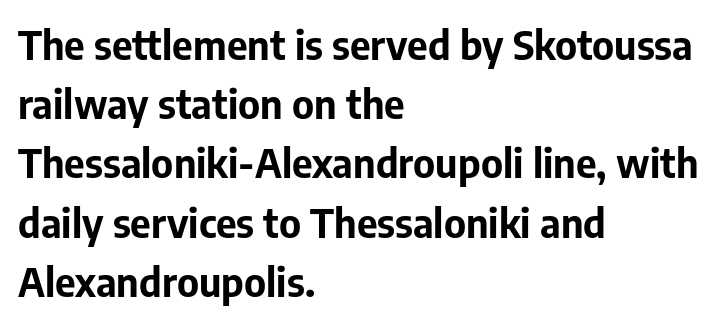
Q: Is the text bold? A: Yes.
Q: Is the text italic (slanted)? A: No, it is upright.
Q: Is the typeface a serif or a sans-serif typeface? A: Sans-serif.
Q: Is the text underlined? A: No.
Q: How is the paragraph aligned? A: Left-aligned.
Q: Is the spacing between letters normal or unusually wide? A: Normal.
Q: Is the spacing between lines tight, normal or loose? A: Normal.
Q: Width (condensed, normal, or wide)? A: Normal.
Q: Stroke contrast? A: Low.
Q: x-height? A: Medium.
Q: Monospaced? A: No.
